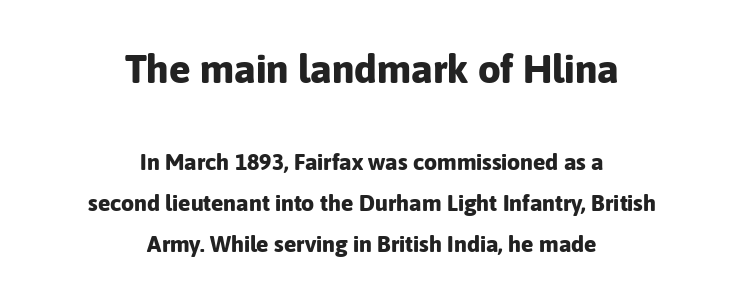
{"serif": "no", "italic": "no", "bold": "yes", "weight": "bold", "width": "normal", "stroke_contrast": "low", "x_height": "medium", "monospaced": "no", "underline": "no", "align": "center", "line_spacing_ratio": 1.78, "letter_spacing": "normal", "letter_spacing_em": 0.0, "larger_block": "first", "size_ratio": 1.74, "glyph_px": 40}
